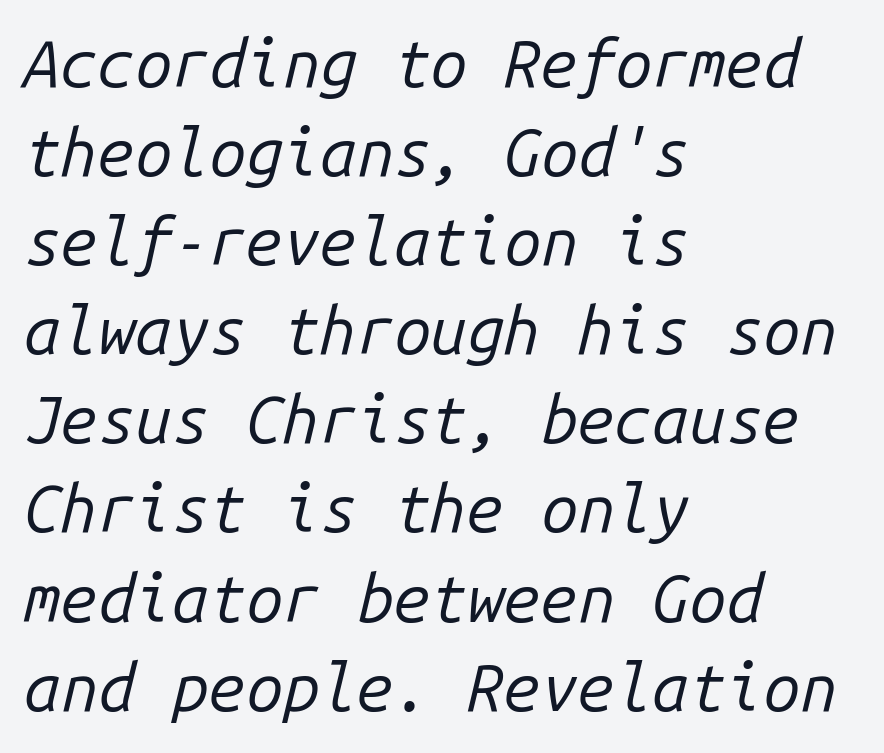
{"italic": "yes", "lean": "right", "slant_degrees": 14, "bold": "no", "weight": "regular", "width": "normal", "stroke_contrast": "low", "x_height": "medium", "monospaced": "yes", "underline": "no", "align": "left", "line_spacing": "normal", "line_spacing_ratio": 1.35, "letter_spacing": "normal", "letter_spacing_em": 0.0, "glyph_px": 66}
